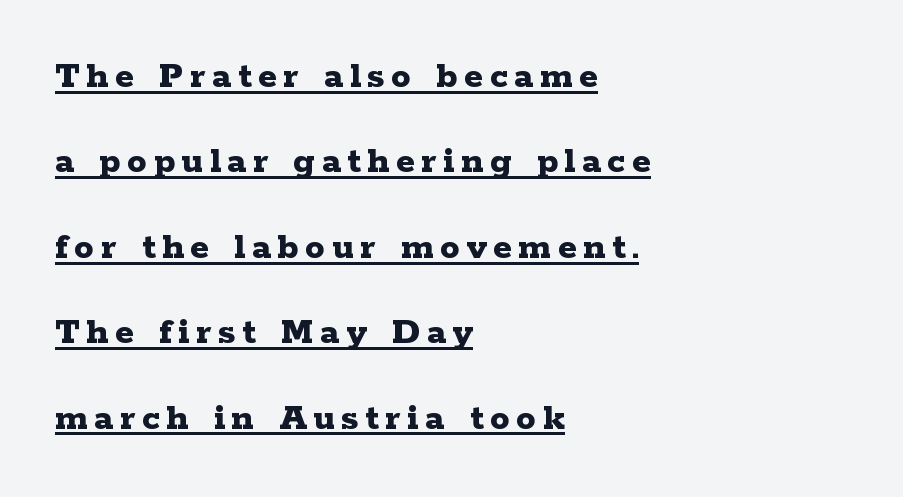
{"serif": "yes", "italic": "no", "bold": "yes", "weight": "bold", "width": "wide", "stroke_contrast": "low", "x_height": "medium", "monospaced": "no", "underline": "yes", "align": "left", "line_spacing": "loose", "line_spacing_ratio": 2.19, "glyph_px": 39}
